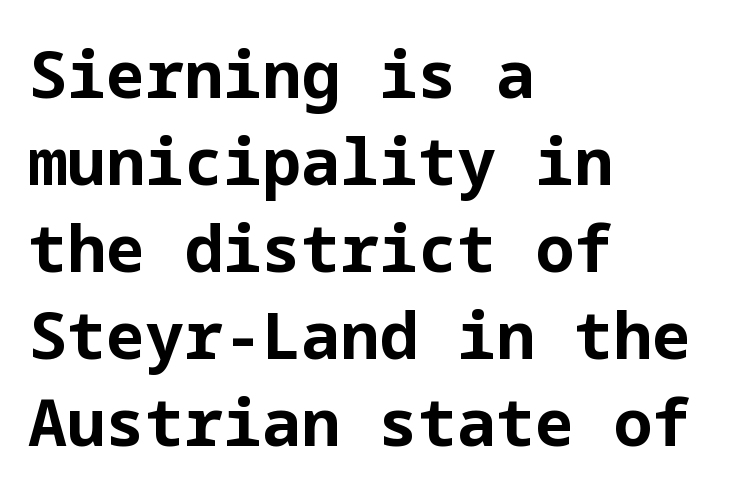
Q: Is the text bold? A: Yes.
Q: Is the text italic (slanted)? A: No, it is upright.
Q: Is the typeface a serif or a sans-serif typeface? A: Sans-serif.
Q: Is the text underlined? A: No.
Q: How is the paragraph aligned? A: Left-aligned.
Q: Is the spacing between letters normal or unusually wide? A: Normal.
Q: Is the spacing between lines tight, normal or loose? A: Normal.
Q: Width (condensed, normal, or wide)? A: Normal.
Q: Stroke contrast? A: Low.
Q: x-height? A: Medium.
